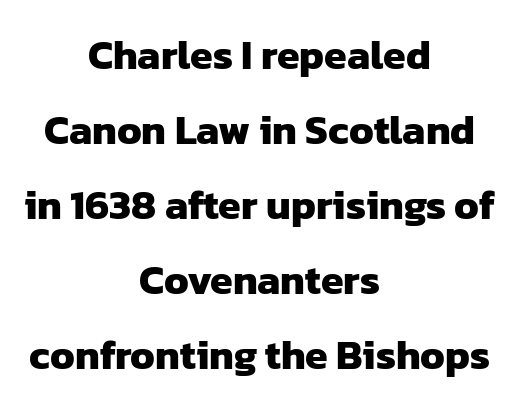
The image shows 41 px heavy sans-serif type; set centered, line spacing 1.83x, normal letter spacing, not underlined; low stroke contrast and a medium x-height.
